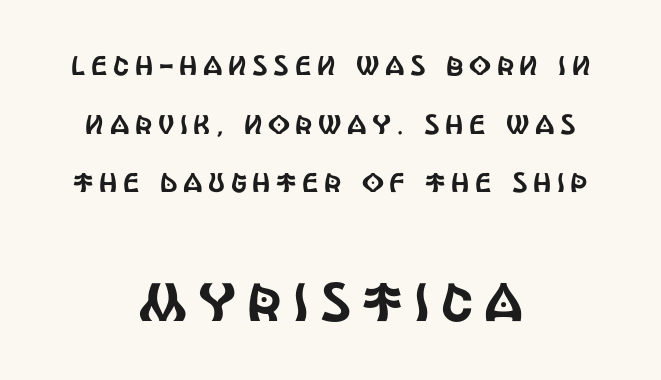
The image shows 54 px condensed sans-serif type, upright; set centered, loose line spacing (2.17x), unusually wide letter spacing (+0.21 em), not underlined; the second (bottom) block is 2.0x larger; a large x-height.
